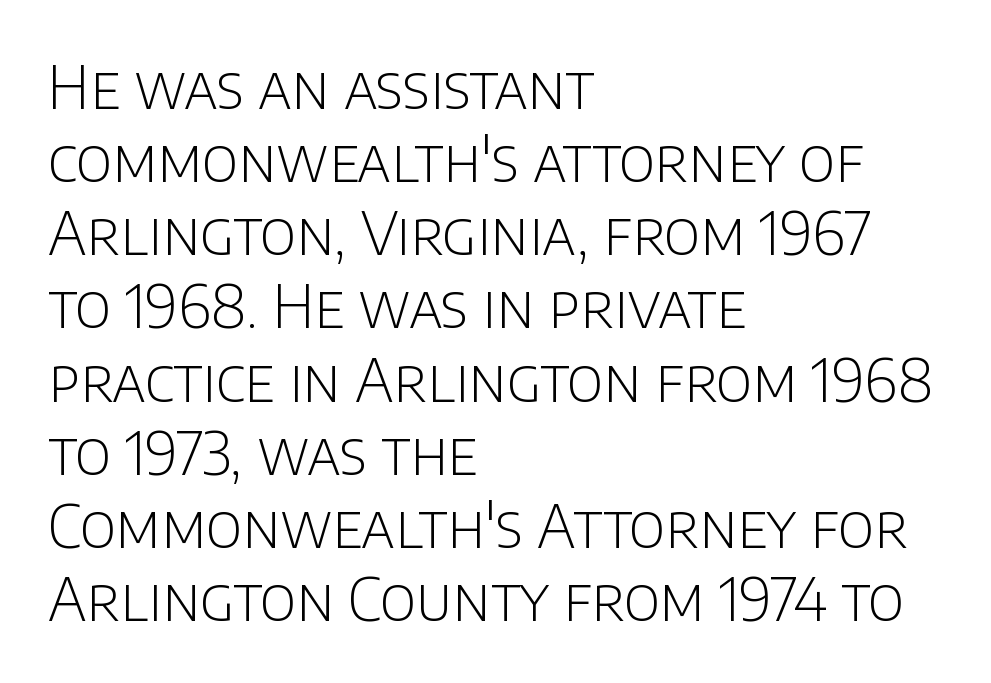
Q: Is the text bold? A: No.
Q: Is the text italic (slanted)? A: No, it is upright.
Q: Is the typeface a serif or a sans-serif typeface? A: Sans-serif.
Q: Is the text underlined? A: No.
Q: How is the paragraph aligned? A: Left-aligned.
Q: Is the spacing between letters normal or unusually wide? A: Normal.
Q: Width (condensed, normal, or wide)? A: Normal.
Q: Stroke contrast? A: Low.
Q: x-height? A: Large.
Q: Monospaced? A: No.
